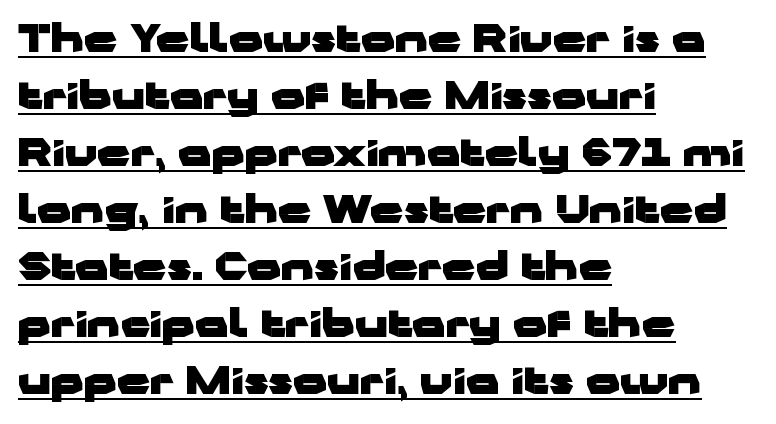
{"serif": "no", "italic": "no", "bold": "yes", "weight": "heavy", "width": "wide", "stroke_contrast": "low", "x_height": "medium", "monospaced": "no", "underline": "yes", "align": "left", "line_spacing": "normal", "line_spacing_ratio": 1.54, "letter_spacing": "normal", "letter_spacing_em": 0.0, "glyph_px": 37}
